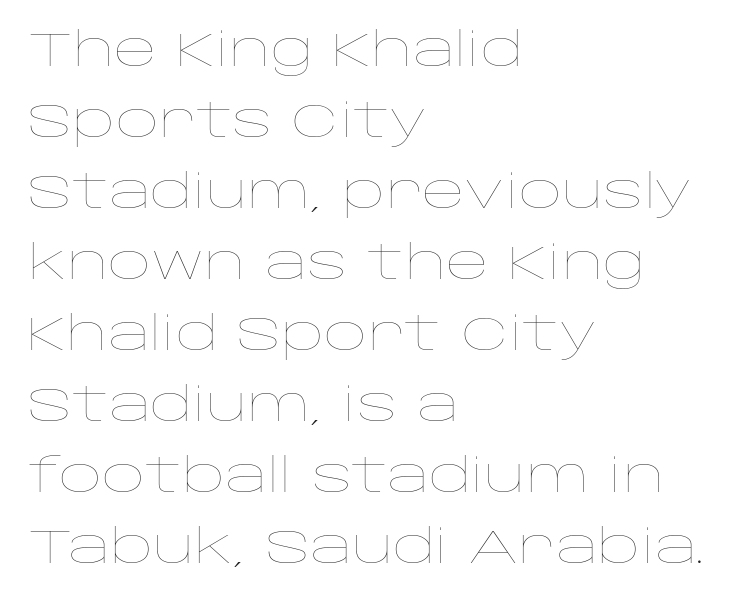
Q: Is the text bold? A: No.
Q: Is the text italic (slanted)? A: No, it is upright.
Q: Is the text underlined? A: No.
Q: How is the paragraph aligned? A: Left-aligned.
Q: Is the spacing between letters normal or unusually wide? A: Normal.
Q: Is the spacing between lines tight, normal or loose? A: Normal.
Q: Width (condensed, normal, or wide)? A: Wide.
Q: Stroke contrast? A: Low.
Q: x-height? A: Large.
Q: Monospaced? A: No.
